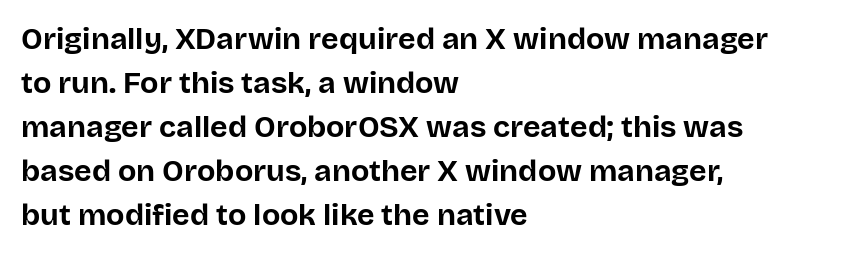
{"serif": "no", "italic": "no", "bold": "yes", "weight": "bold", "width": "normal", "stroke_contrast": "low", "x_height": "large", "monospaced": "no", "underline": "no", "align": "left", "line_spacing": "normal", "line_spacing_ratio": 1.47, "letter_spacing": "normal", "letter_spacing_em": 0.0, "glyph_px": 30}
